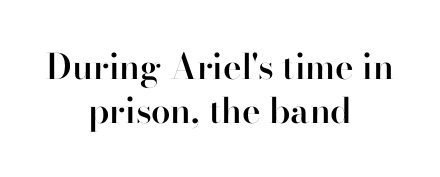
The image shows 35 px semibold sans-serif type, upright; set centered, normal line spacing (1.26x), normal letter spacing, not underlined; high stroke contrast and a small x-height.
